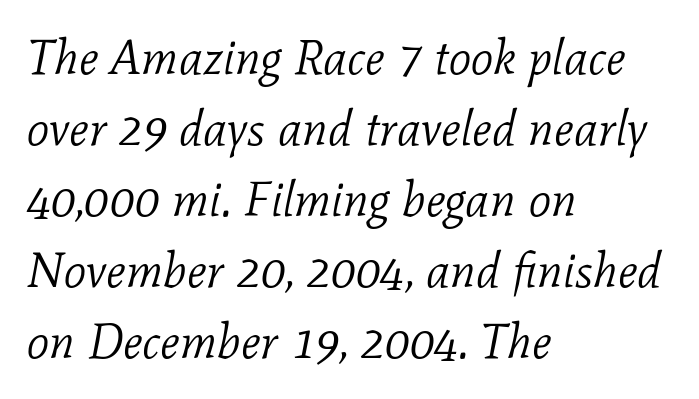
Q: Is the text bold? A: No.
Q: Is the text italic (slanted)? A: Yes, it leans right by about 11 degrees.
Q: Is the typeface a serif or a sans-serif typeface? A: Serif.
Q: Is the text underlined? A: No.
Q: How is the paragraph aligned? A: Left-aligned.
Q: Is the spacing between letters normal or unusually wide? A: Normal.
Q: Is the spacing between lines tight, normal or loose? A: Normal.
Q: Width (condensed, normal, or wide)? A: Normal.
Q: Stroke contrast? A: Low.
Q: x-height? A: Medium.
Q: Monospaced? A: No.
